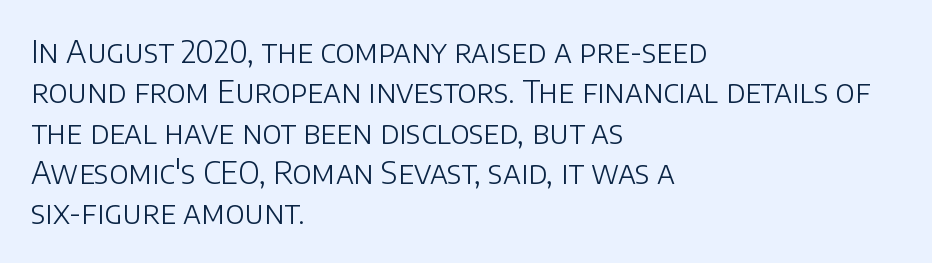
One-word summary of the alignment: left. Stroke mass is kept to a normal reading level or below. Observe the ordinary spacing: letters are neighbours, not strangers. This sample uses a sans-serif face. Unlike italic type, these characters show no tilt at all. Whoever set this chose a conventional vertical rhythm.
